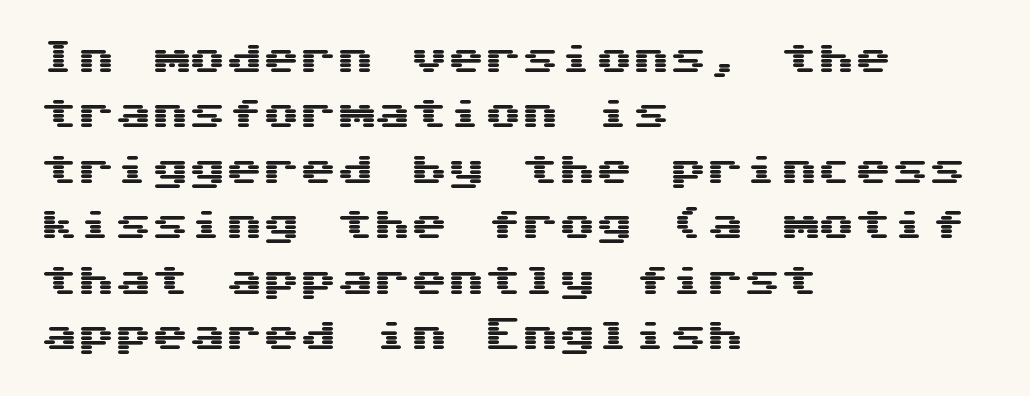
Q: Is the text italic (slanted)? A: No, it is upright.
Q: Is the typeface a serif or a sans-serif typeface? A: Sans-serif.
Q: Is the text underlined? A: No.
Q: How is the paragraph aligned? A: Left-aligned.
Q: Is the spacing between letters normal or unusually wide? A: Normal.
Q: Is the spacing between lines tight, normal or loose? A: Normal.
Q: Width (condensed, normal, or wide)? A: Wide.
Q: Stroke contrast? A: Medium.
Q: x-height? A: Medium.
